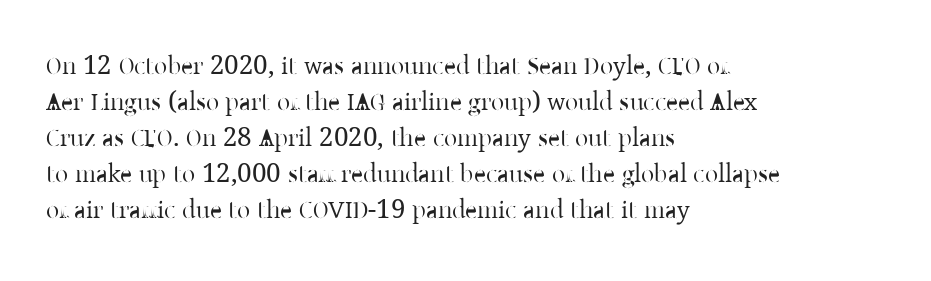
The characters are drawn with everyday or finer stroke widths. Line beginnings align vertically; line endings do not. Rule under the text: the space is simply empty. Words appear dense and cohesive because spacing is normal. Whoever set this chose a conventional vertical rhythm. Rendered with straight, roman letterforms.
